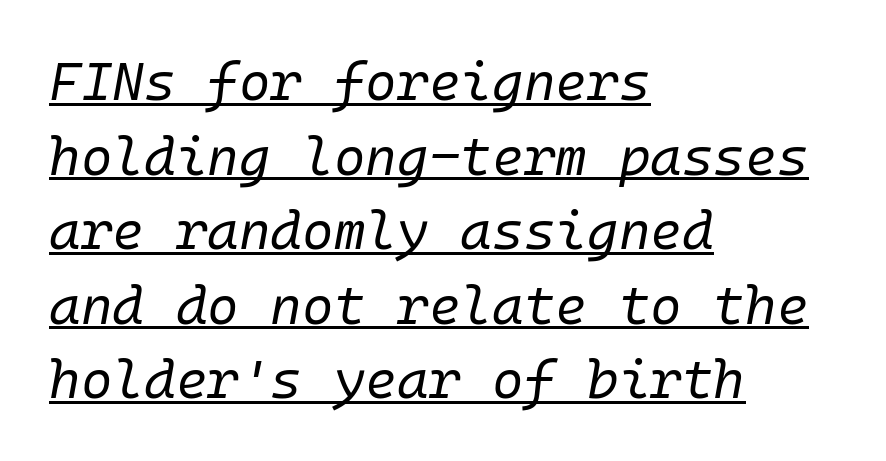
Somebody hit Ctrl+U on this one — the words are underlined. Quick note: interline space is typical. The lines in this sample share a left origin and differ only in where they stop. These lines were composed using italics.
